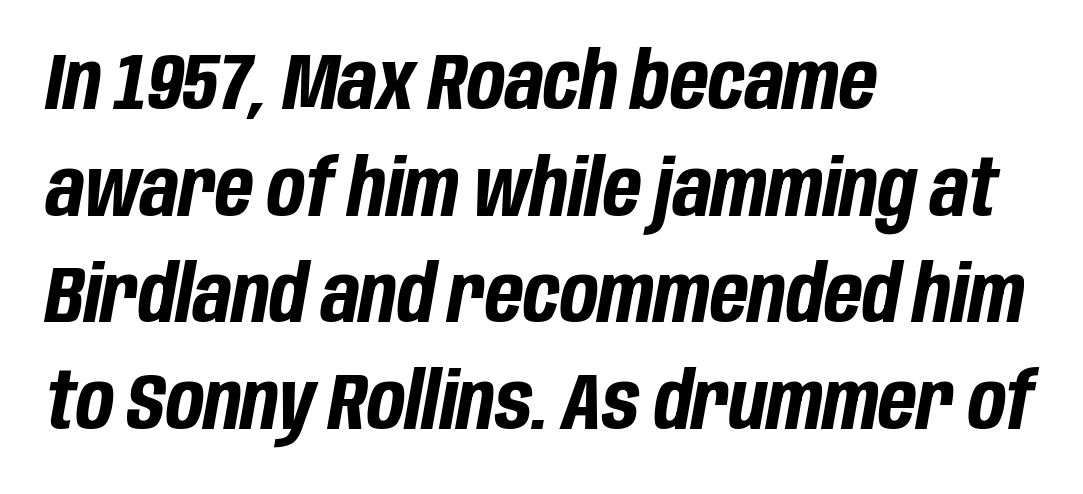
Thick stems and heavy bowls — unmistakably bold. The line texture is even and compact thanks to regular tracking. The strip under each line holds only bare page. Yep, that's italic — everything's leaning. Successive baselines arrive at the customary interval.
